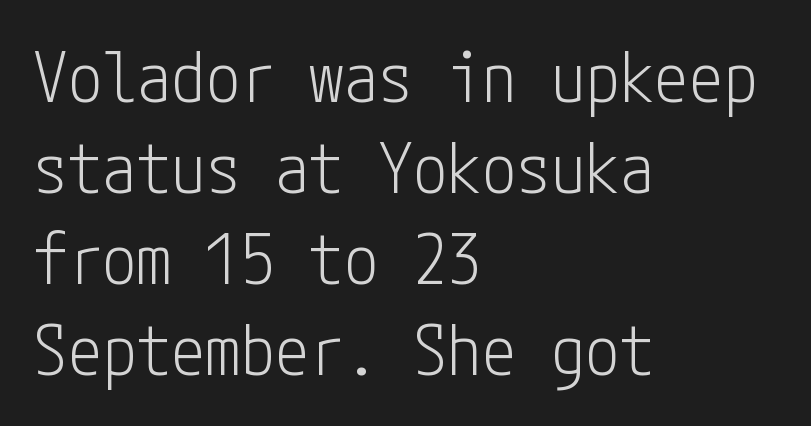
Q: Is the text bold? A: No.
Q: Is the text italic (slanted)? A: No, it is upright.
Q: Is the typeface a serif or a sans-serif typeface? A: Sans-serif.
Q: Is the text underlined? A: No.
Q: How is the paragraph aligned? A: Left-aligned.
Q: Is the spacing between letters normal or unusually wide? A: Normal.
Q: Is the spacing between lines tight, normal or loose? A: Normal.
Q: Width (condensed, normal, or wide)? A: Condensed.
Q: Stroke contrast? A: Low.
Q: x-height? A: Medium.
